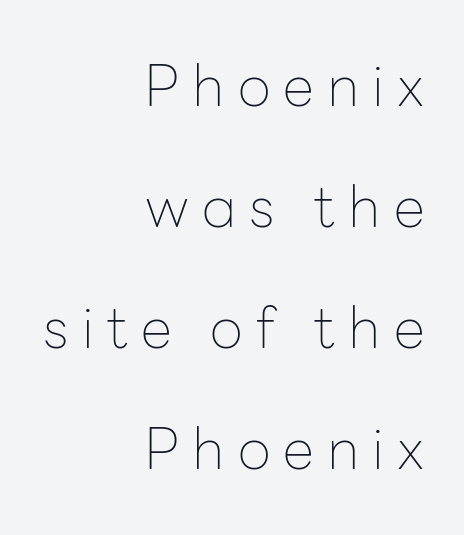
The image shows 57 px thin sans-serif type, upright; set right-aligned, loose line spacing (2.12x), unusually wide letter spacing (+0.23 em), not underlined; low stroke contrast and a medium x-height.
